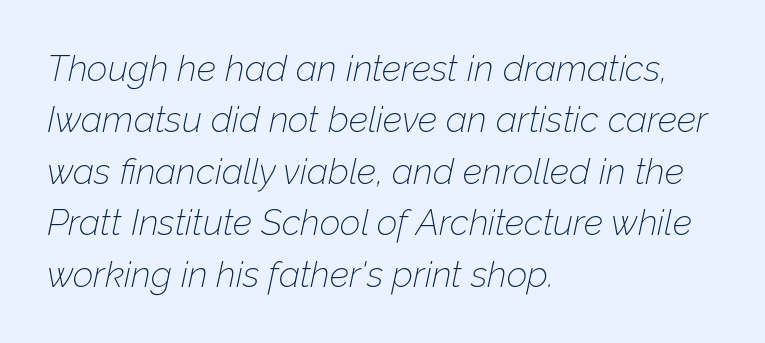
The image shows 36 px thin type, italic (leaning right); set left-aligned, normal line spacing (1.43x), normal letter spacing, not underlined; low stroke contrast and a medium x-height.
